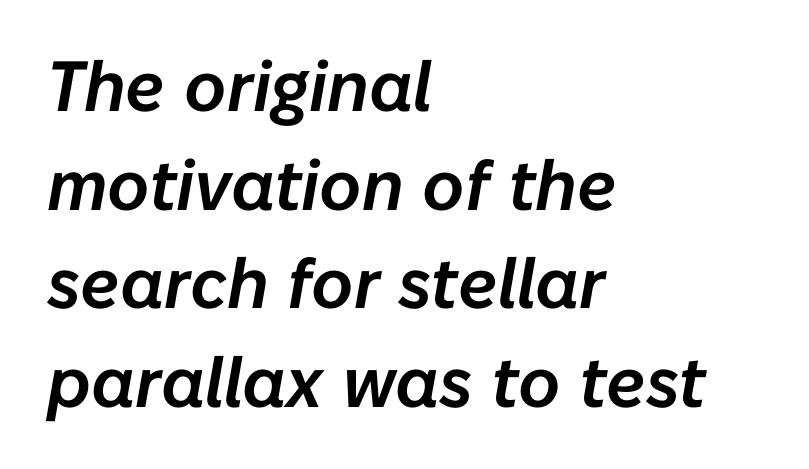
{"italic": "yes", "lean": "right", "slant_degrees": 10, "width": "normal", "stroke_contrast": "low", "x_height": "medium", "monospaced": "no", "underline": "no", "align": "left", "line_spacing": "normal", "line_spacing_ratio": 1.39, "letter_spacing": "normal", "letter_spacing_em": 0.0, "glyph_px": 71}
